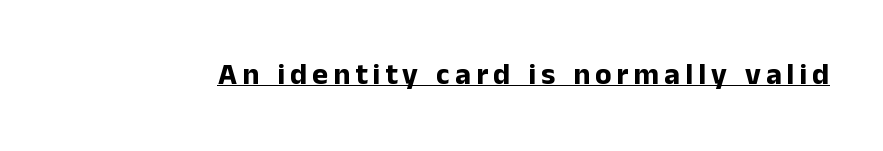
Q: Is the text bold? A: Yes.
Q: Is the text italic (slanted)? A: No, it is upright.
Q: Is the typeface a serif or a sans-serif typeface? A: Sans-serif.
Q: Is the text underlined? A: Yes.
Q: Width (condensed, normal, or wide)? A: Normal.
Q: Stroke contrast? A: Low.
Q: x-height? A: Medium.
Q: Monospaced? A: No.
